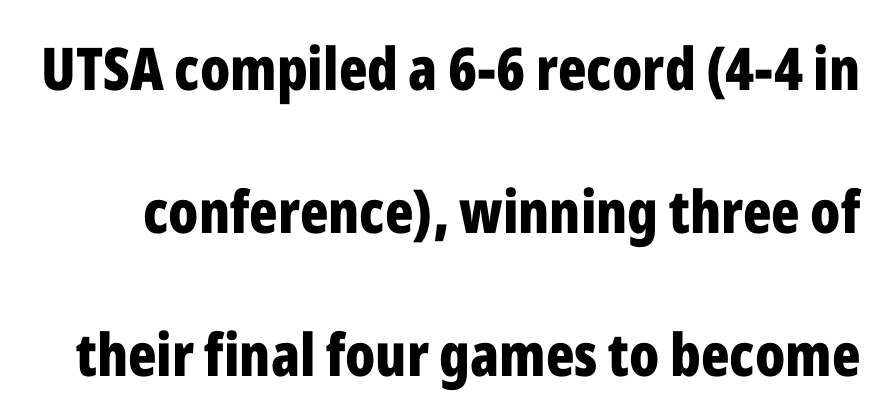
{"serif": "no", "italic": "no", "bold": "yes", "weight": "bold", "width": "condensed", "stroke_contrast": "low", "x_height": "medium", "monospaced": "no", "underline": "no", "line_spacing": "loose", "line_spacing_ratio": 2.42, "letter_spacing": "normal", "letter_spacing_em": 0.0, "glyph_px": 59}
